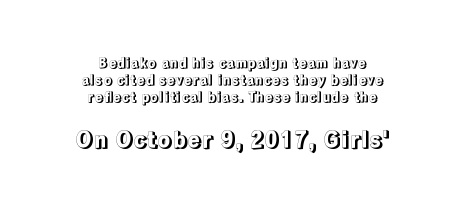
Q: Is the text italic (slanted)? A: No, it is upright.
Q: Is the text underlined? A: No.
Q: How is the paragraph aligned? A: Centered.
Q: Is the spacing between letters normal or unusually wide? A: Normal.
Q: Which block of text is set in a larger size, the first (top) or the second (bottom)? A: The second (bottom) one.
